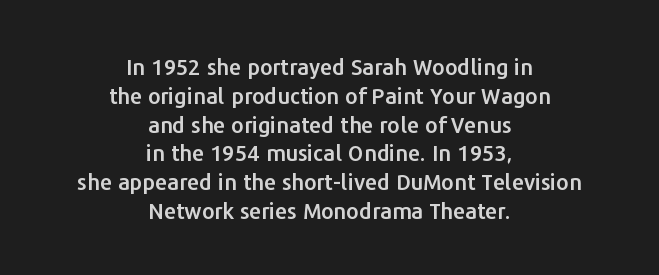
Q: Is the text italic (slanted)? A: No, it is upright.
Q: Is the text underlined? A: No.
Q: How is the paragraph aligned? A: Centered.
Q: Is the spacing between letters normal or unusually wide? A: Normal.
Q: Is the spacing between lines tight, normal or loose? A: Normal.
